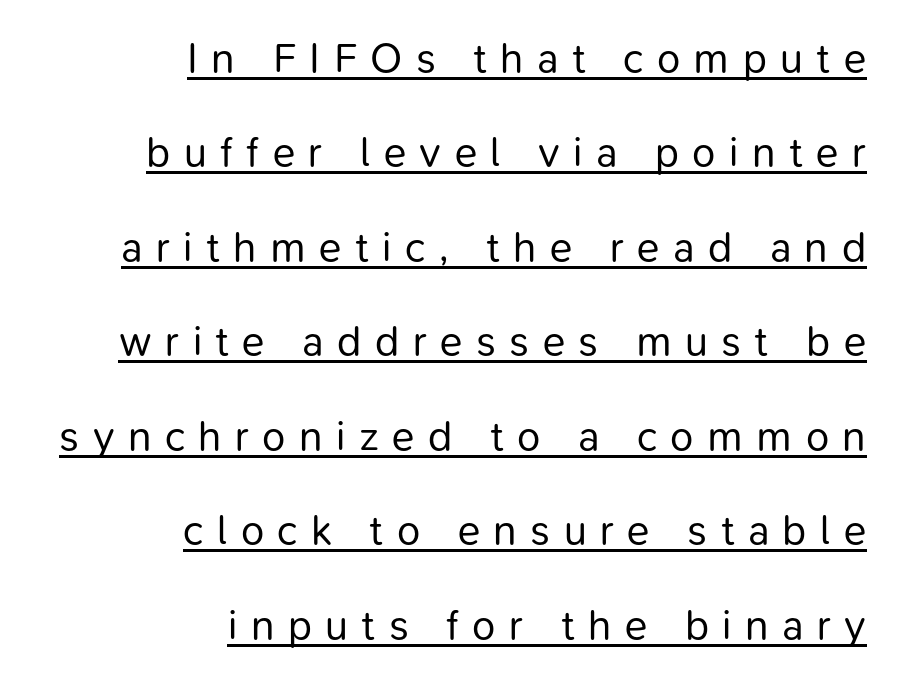
Q: Is the text bold? A: No.
Q: Is the text italic (slanted)? A: No, it is upright.
Q: Is the typeface a serif or a sans-serif typeface? A: Sans-serif.
Q: Is the text underlined? A: Yes.
Q: How is the paragraph aligned? A: Right-aligned.
Q: Is the spacing between letters normal or unusually wide? A: Unusually wide.
Q: Is the spacing between lines tight, normal or loose? A: Loose.
Q: Width (condensed, normal, or wide)? A: Normal.
Q: Stroke contrast? A: Low.
Q: x-height? A: Medium.
Q: Monospaced? A: No.
